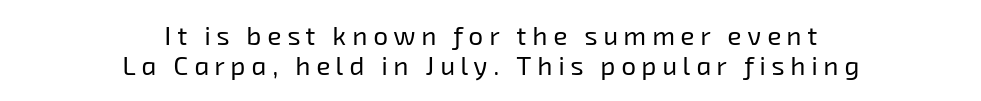
The image shows 26 px text type; set centered, line spacing 1.16x, unusually wide letter spacing (+0.22 em), not underlined.
